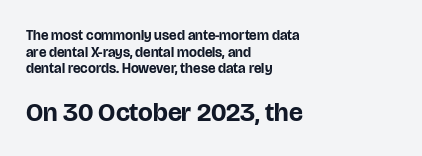
{"italic": "no", "bold": "yes", "underline": "no", "align": "left", "line_spacing_ratio": 1.18, "letter_spacing": "normal", "letter_spacing_em": 0.0, "larger_block": "second", "size_ratio": 1.86, "glyph_px": 26}
